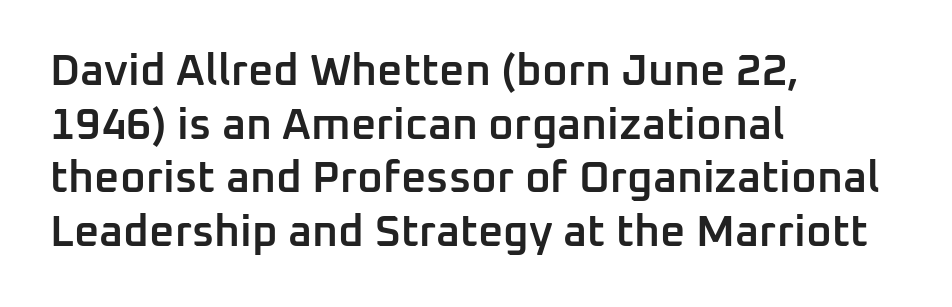
Q: Is the text bold? A: Semi-bold.
Q: Is the text italic (slanted)? A: No, it is upright.
Q: Is the typeface a serif or a sans-serif typeface? A: Sans-serif.
Q: Is the text underlined? A: No.
Q: How is the paragraph aligned? A: Left-aligned.
Q: Is the spacing between letters normal or unusually wide? A: Normal.
Q: Width (condensed, normal, or wide)? A: Normal.
Q: Stroke contrast? A: Low.
Q: x-height? A: Medium.
Q: Monospaced? A: No.
